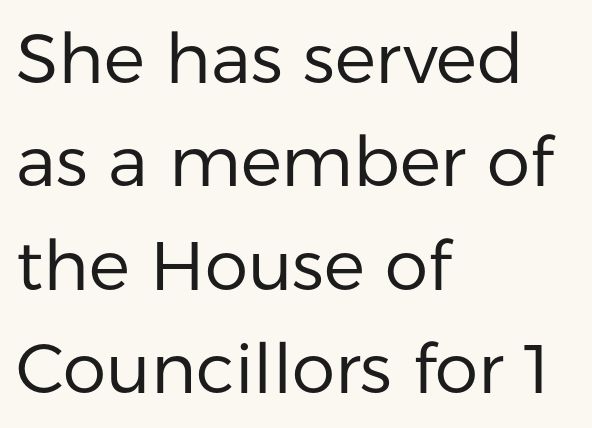
{"serif": "no", "italic": "no", "bold": "no", "weight": "regular", "width": "normal", "stroke_contrast": "low", "x_height": "medium", "monospaced": "no", "underline": "no", "align": "left", "line_spacing": "normal", "line_spacing_ratio": 1.5, "letter_spacing": "normal", "letter_spacing_em": 0.0, "glyph_px": 69}
